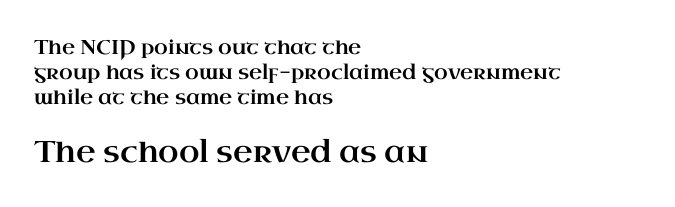
{"serif": "yes", "italic": "no", "width": "wide", "stroke_contrast": "high", "x_height": "small", "monospaced": "no", "underline": "no", "align": "left", "line_spacing_ratio": 1.24, "letter_spacing": "normal", "letter_spacing_em": 0.0, "larger_block": "second", "size_ratio": 1.5, "glyph_px": 30}
